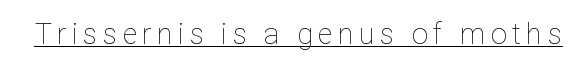
The image shows 29 px thin type, upright; set underlined; low stroke contrast and a medium x-height.
